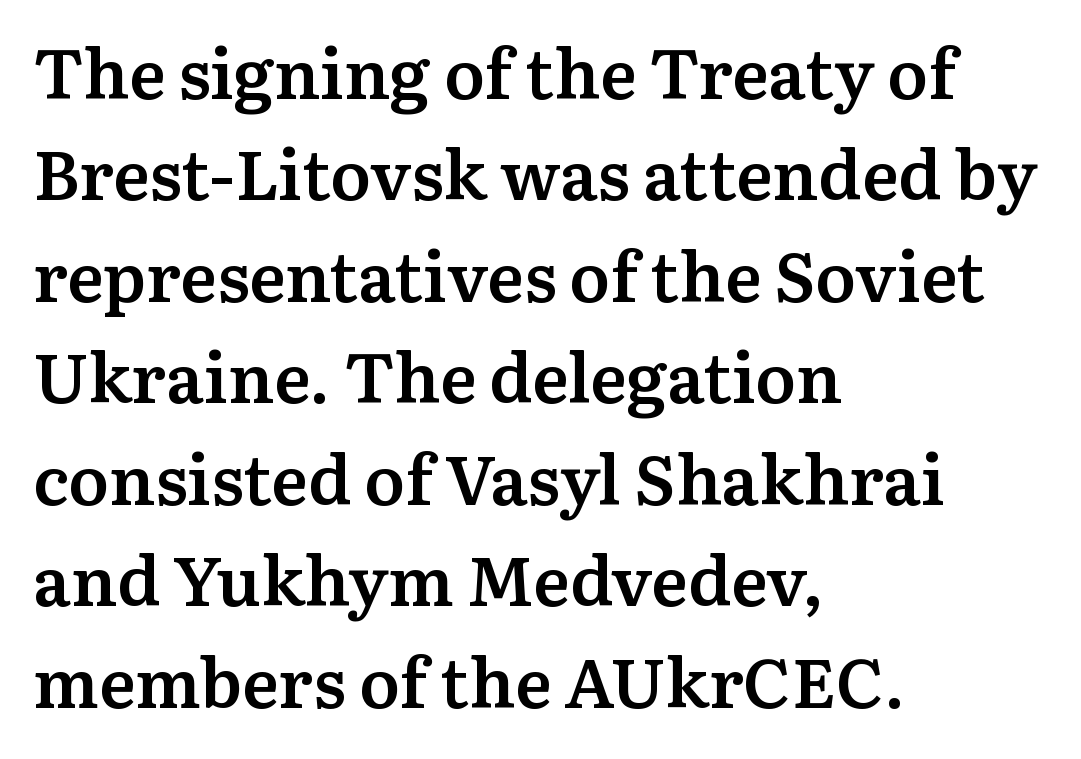
Each letter keeps its own natural width here, so spacing adapts to shape. The glyphs have the mass of a demibold cut, below bold. Vertically, the passage feels balanced, rows spaced as you'd expect. No italicization has been applied; the sample stays upright. Nothing unusual about the tracking: characters are spaced as the font intends. The passage shown is typeset with a serif family.
